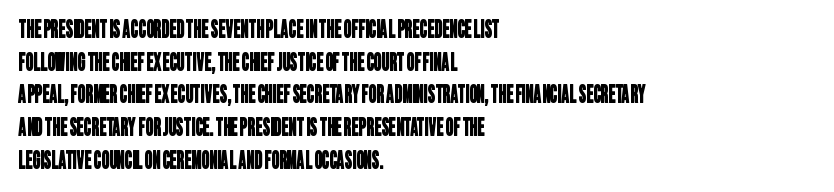
Q: Is the text underlined? A: No.
Q: How is the paragraph aligned? A: Left-aligned.
Q: Is the spacing between letters normal or unusually wide? A: Normal.
Q: Is the spacing between lines tight, normal or loose? A: Normal.
